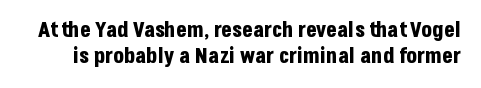
The image shows 22 px bold type, upright; set line spacing 1.18x, normal letter spacing, not underlined.
